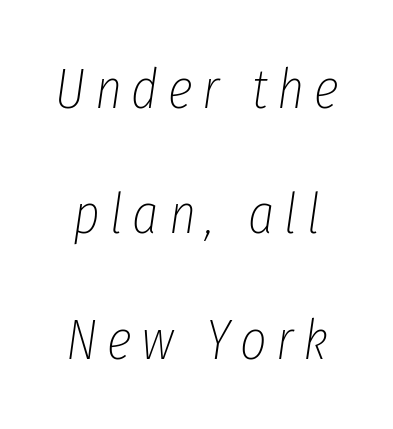
The image shows 57 px thin, condensed type, italic (leaning right); set loose line spacing (2.2x), not underlined; low stroke contrast and a medium x-height.
